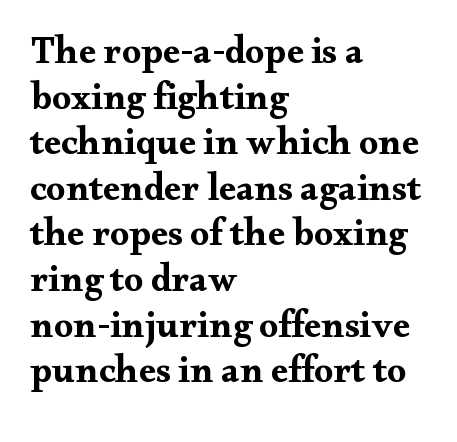
The image shows 38 px bold, wide serif type, upright; set left-aligned, line spacing 1.2x, normal letter spacing, not underlined; medium stroke contrast and a small x-height.
